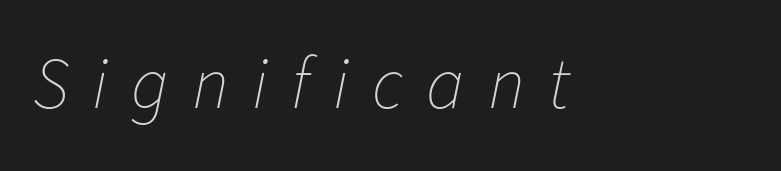
Is this a fixed-width face? No — the glyphs have proportional, varying widths. Tracking here is generous; glyphs stand well apart from one another. On a weight scale, this lands at 450 or below. Would a proofreader flag this as italicized? Yes.
